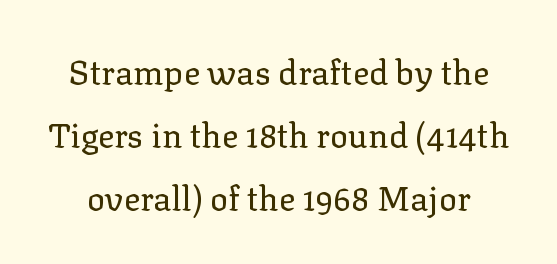
{"serif": "yes", "italic": "no", "bold": "no", "weight": "regular", "width": "normal", "stroke_contrast": "low", "x_height": "medium", "monospaced": "no", "underline": "no", "line_spacing_ratio": 1.85, "letter_spacing": "normal", "letter_spacing_em": 0.0, "glyph_px": 34}
